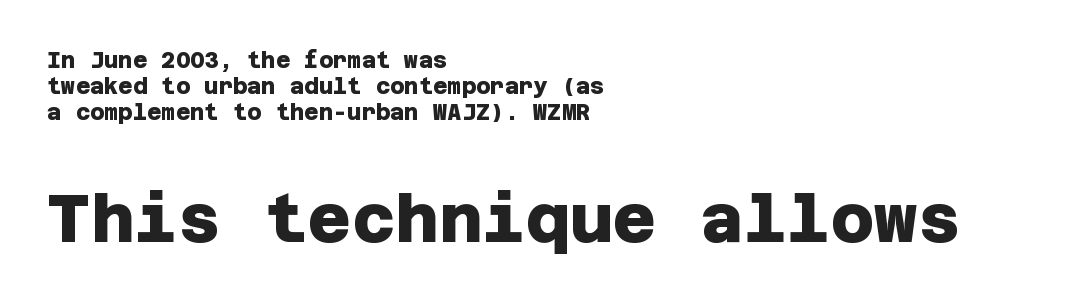
Its strokes are broad and dark, the hallmark of bold type. I'd call this a sans setting — the letters go barefoot. Type without underlining. Caption: standard tracking, unaltered.
